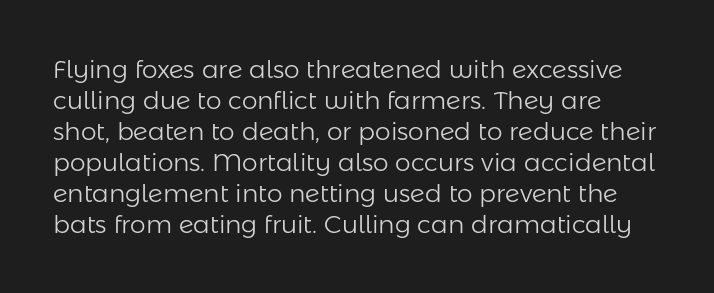
The image shows 25 px text type, upright; set line spacing 1.24x, normal letter spacing, not underlined.
